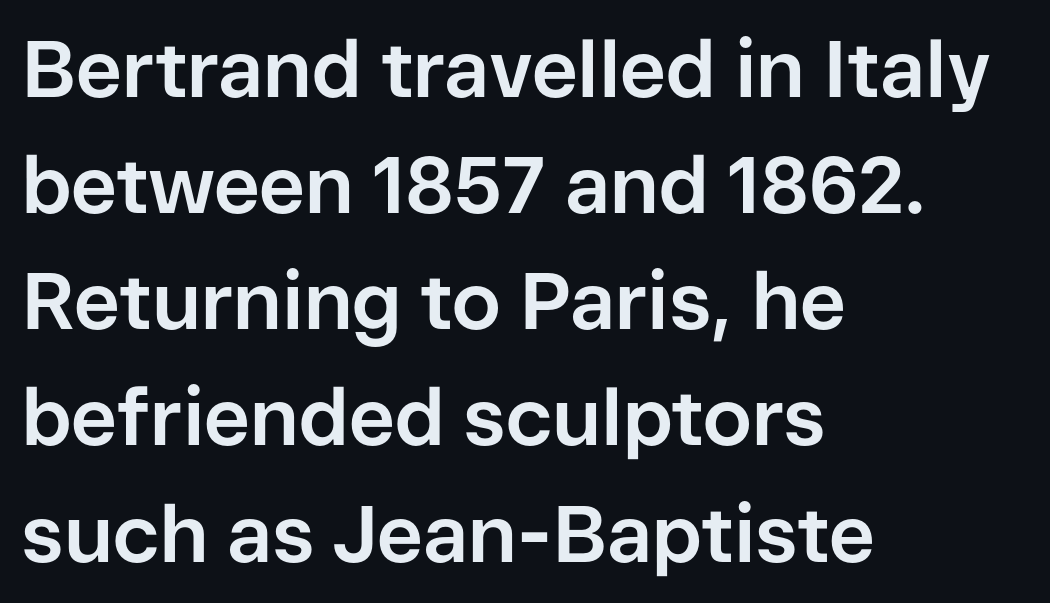
Here the designer chose a conventional face with non-uniform glyph widths. Caption: bold face, heavy strokes. Clear beneath every line of the passage. Unlike italic type, these characters show no tilt at all. The paragraph shown leans on its left margin. Check where the strokes stop: nothing finishes them off — pure sans.
